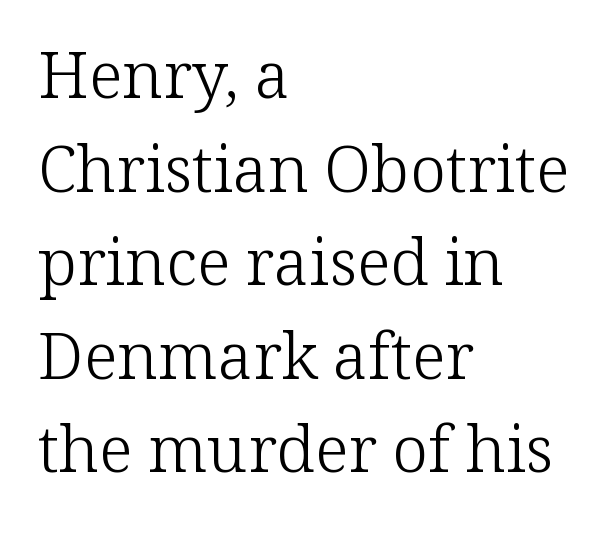
The image shows 65 px light serif type, upright; set left-aligned, normal line spacing (1.44x), normal letter spacing, not underlined; low stroke contrast and a medium x-height.
